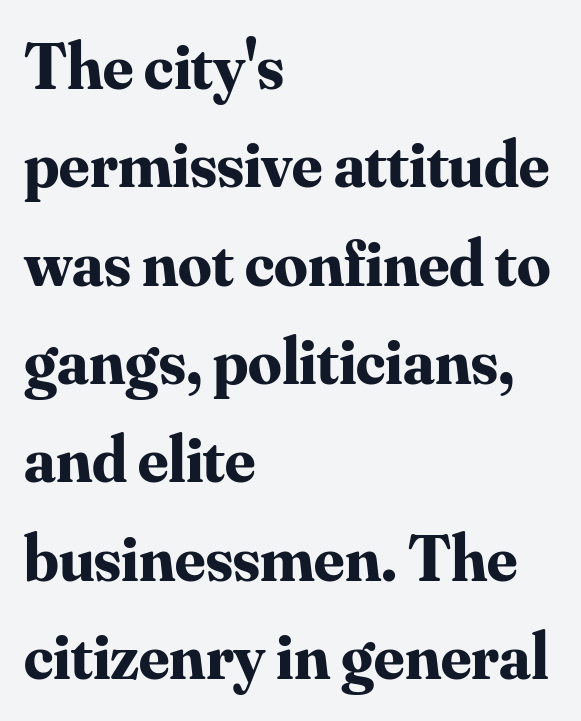
The image shows 66 px bold serif type, upright; set left-aligned, normal line spacing (1.49x), normal letter spacing, not underlined; medium stroke contrast and a small x-height.
